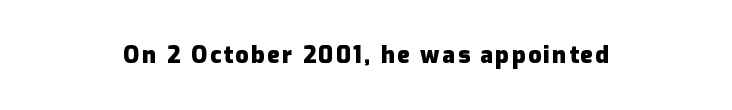
The space beneath each line is pristine and unruled. Posture: straight, roman, zero tilt. Does the copy run flush right? No — it is centered line by line. The glyphs have the mass of a bold cut.
